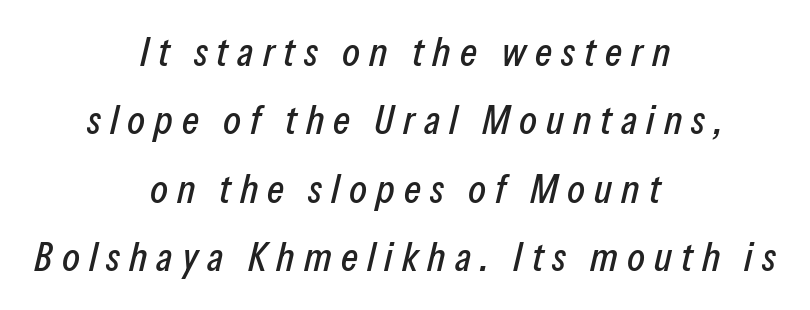
Q: Is the text italic (slanted)? A: Yes, it leans right by about 13 degrees.
Q: Is the text underlined? A: No.
Q: How is the paragraph aligned? A: Centered.
Q: Is the spacing between letters normal or unusually wide? A: Unusually wide.
Q: Is the spacing between lines tight, normal or loose? A: Normal.
Q: Width (condensed, normal, or wide)? A: Condensed.
Q: Stroke contrast? A: Low.
Q: x-height? A: Medium.
Q: Monospaced? A: No.
